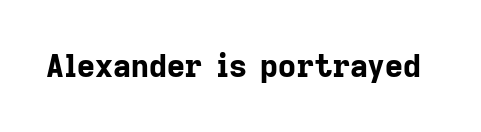
{"serif": "no", "italic": "no", "bold": "yes", "weight": "bold", "width": "normal", "stroke_contrast": "low", "x_height": "medium", "monospaced": "no", "underline": "no", "letter_spacing": "normal", "letter_spacing_em": 0.0, "glyph_px": 31}
